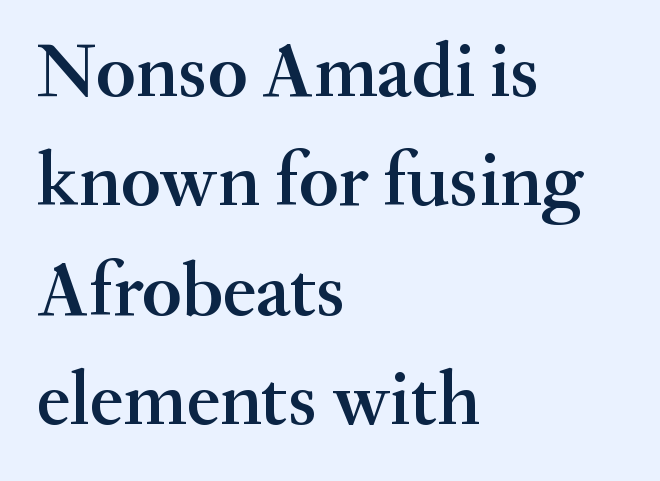
The image shows 77 px semibold serif type, upright; set left-aligned, normal line spacing (1.42x), normal letter spacing, not underlined; medium stroke contrast and a small x-height.
